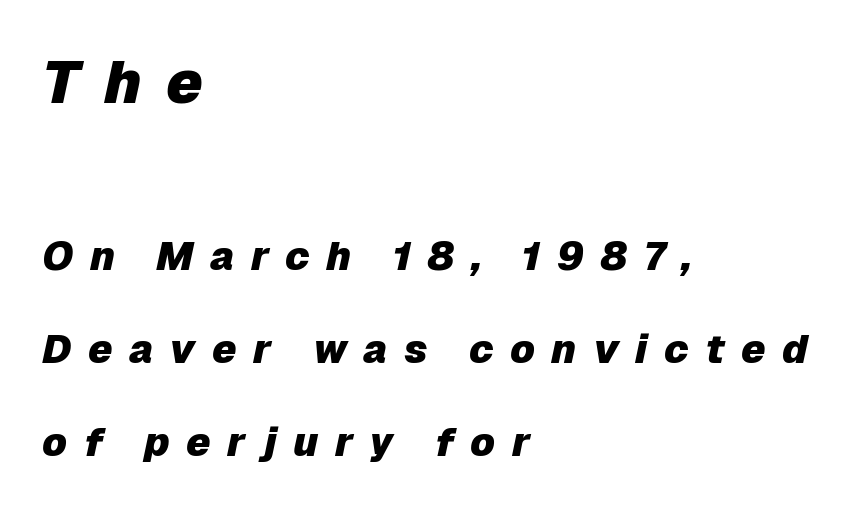
Strokes here are thick enough to call this a true bold. Left-aligned paragraph, ragged on the right. The vertical gap from one line to the next is large. The letters are spread apart with noticeably loose tracking.
